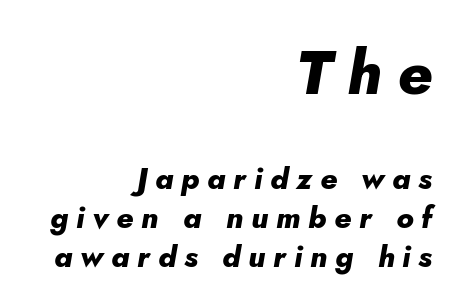
Q: Is the text bold? A: Yes.
Q: Is the text italic (slanted)? A: Yes, it leans right by about 5 degrees.
Q: Is the text underlined? A: No.
Q: How is the paragraph aligned? A: Right-aligned.
Q: Is the spacing between letters normal or unusually wide? A: Unusually wide.
Q: Is the spacing between lines tight, normal or loose? A: Normal.
Q: Which block of text is set in a larger size, the first (top) or the second (bottom)? A: The first (top) one.
Q: Width (condensed, normal, or wide)? A: Normal.
Q: Stroke contrast? A: Low.
Q: x-height? A: Small.
Q: Monospaced? A: No.
